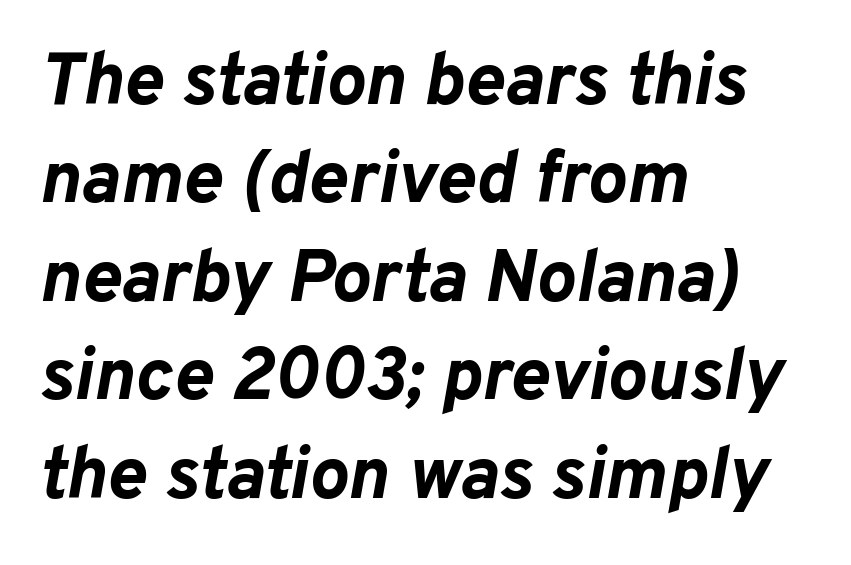
Think of a printed novel: that variable character pitch is what you see here. The ragged edge is on the right, which tells us the setting is flush left. Evenly set lines give the paragraph a standard silhouette. This rendering leaves character spacing at its baseline value. This is heavy type, rendered in bold.
